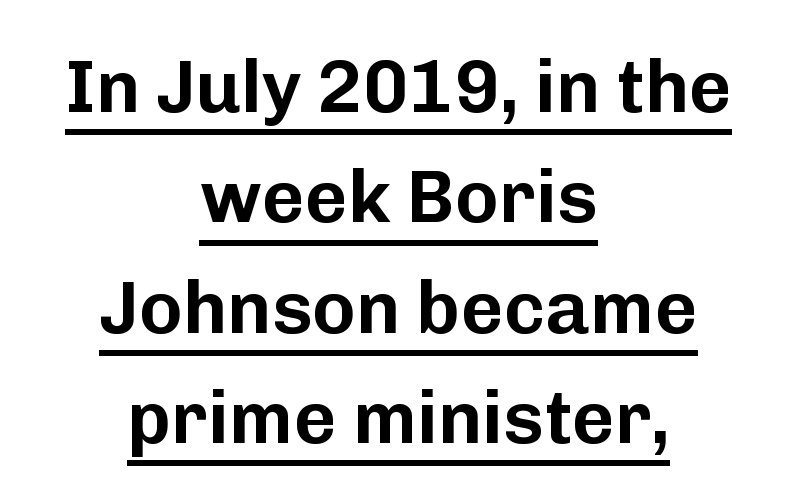
{"serif": "no", "italic": "no", "width": "normal", "stroke_contrast": "low", "x_height": "medium", "monospaced": "no", "underline": "yes", "align": "center", "line_spacing": "normal", "line_spacing_ratio": 1.49, "letter_spacing": "normal", "letter_spacing_em": 0.0, "glyph_px": 74}
